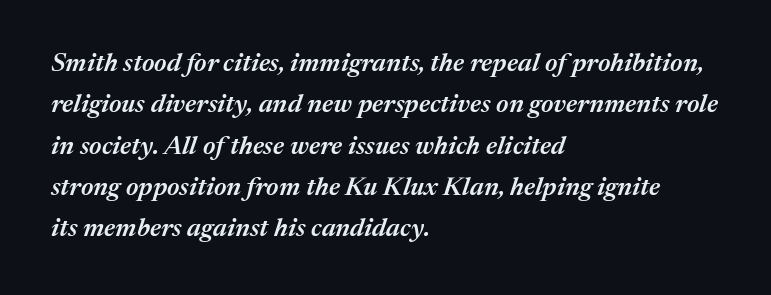
{"italic": "yes", "lean": "right", "slant_degrees": 17, "bold": "semi", "underline": "no", "align": "left", "line_spacing": "normal", "line_spacing_ratio": 1.59, "letter_spacing": "normal", "letter_spacing_em": 0.0, "glyph_px": 26}
